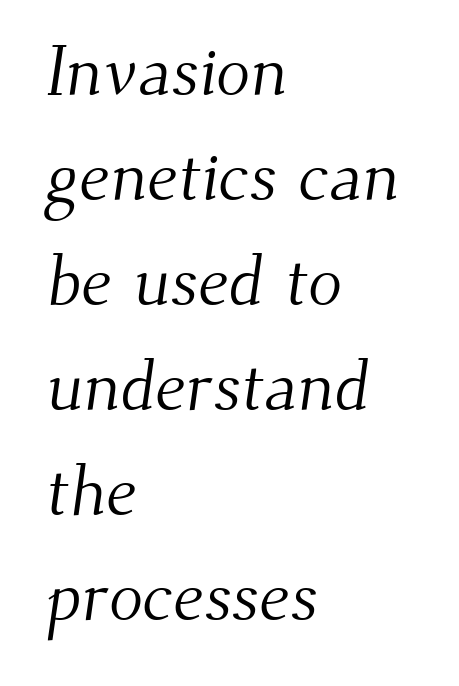
Q: Is the text bold? A: No.
Q: Is the typeface a serif or a sans-serif typeface? A: Serif.
Q: Is the text underlined? A: No.
Q: How is the paragraph aligned? A: Left-aligned.
Q: Is the spacing between letters normal or unusually wide? A: Normal.
Q: Is the spacing between lines tight, normal or loose? A: Normal.
Q: Width (condensed, normal, or wide)? A: Normal.
Q: Stroke contrast? A: Medium.
Q: x-height? A: Small.
Q: Monospaced? A: No.
